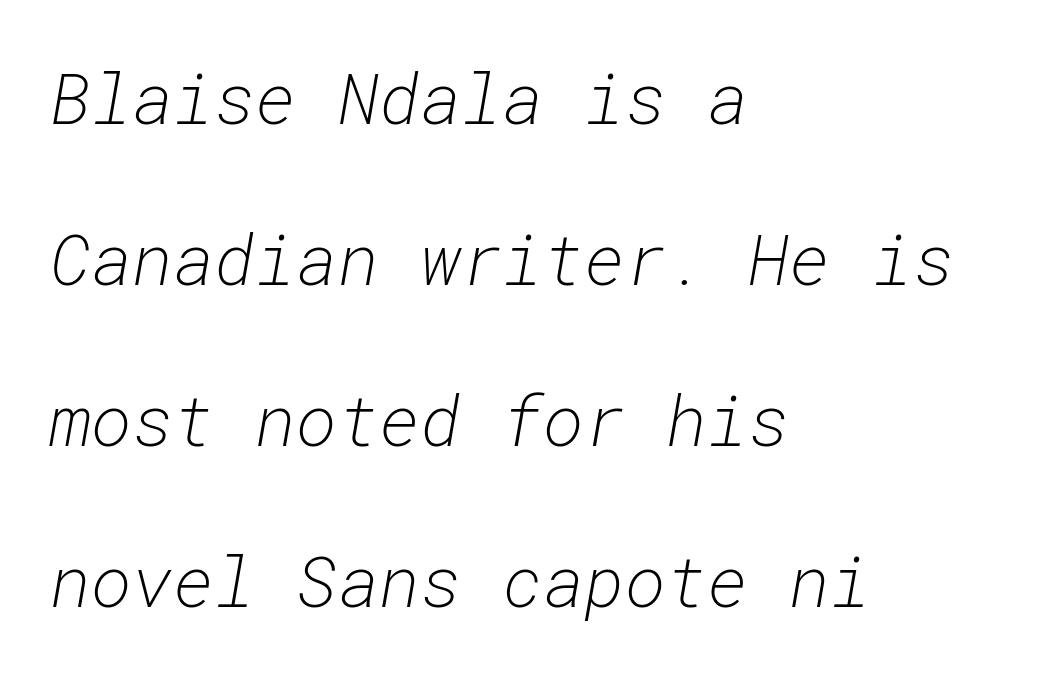
{"italic": "yes", "lean": "right", "slant_degrees": 10, "bold": "no", "weight": "light", "width": "normal", "stroke_contrast": "low", "x_height": "medium", "monospaced": "yes", "underline": "no", "align": "left", "line_spacing": "loose", "line_spacing_ratio": 2.3, "letter_spacing": "normal", "letter_spacing_em": 0.0, "glyph_px": 70}
